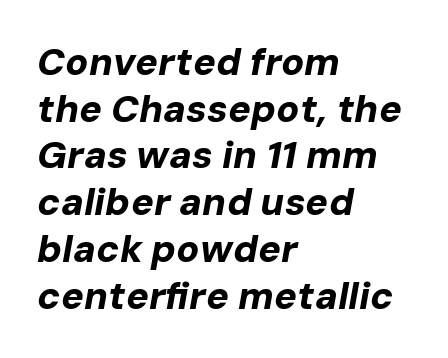
Q: Is the text bold? A: Yes.
Q: Is the text italic (slanted)? A: Yes, it leans right by about 10 degrees.
Q: Is the text underlined? A: No.
Q: How is the paragraph aligned? A: Left-aligned.
Q: Is the spacing between letters normal or unusually wide? A: Normal.
Q: Width (condensed, normal, or wide)? A: Normal.
Q: Stroke contrast? A: Low.
Q: x-height? A: Medium.
Q: Monospaced? A: No.
